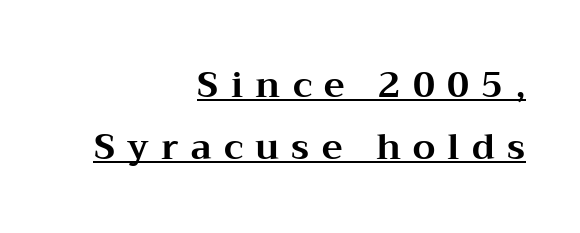
Q: Is the text bold? A: Yes.
Q: Is the text italic (slanted)? A: No, it is upright.
Q: Is the typeface a serif or a sans-serif typeface? A: Serif.
Q: Is the text underlined? A: Yes.
Q: How is the paragraph aligned? A: Right-aligned.
Q: Is the spacing between letters normal or unusually wide? A: Unusually wide.
Q: Width (condensed, normal, or wide)? A: Wide.
Q: Stroke contrast? A: Medium.
Q: x-height? A: Medium.
Q: Monospaced? A: No.
